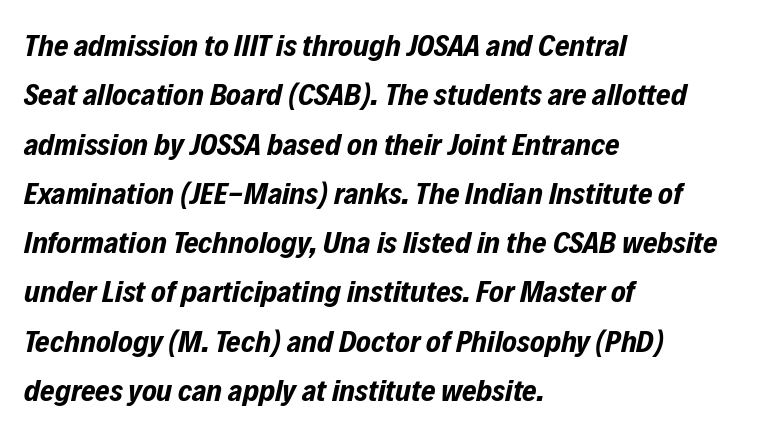
{"italic": "yes", "lean": "right", "slant_degrees": 12, "bold": "yes", "weight": "bold", "width": "condensed", "stroke_contrast": "low", "x_height": "medium", "monospaced": "no", "underline": "no", "align": "left", "line_spacing": "normal", "line_spacing_ratio": 1.59, "letter_spacing": "normal", "letter_spacing_em": 0.0, "glyph_px": 31}
